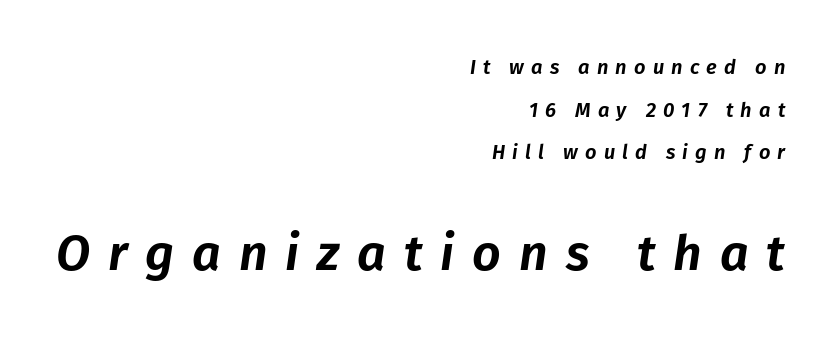
Substantial extra tracking has been applied to these lines. All the whitespace from short lines collects on the left. Is there much room between lines? Yes — plenty of vertical air separates them. You can tell it's italic because the verticals aren't actually vertical. Character widths vary here, with narrow letters taking less room than wide ones.
